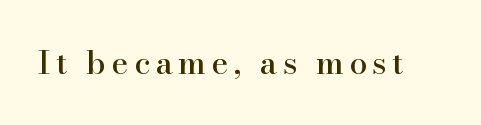
Q: Is the text italic (slanted)? A: No, it is upright.
Q: Is the typeface a serif or a sans-serif typeface? A: Serif.
Q: Is the text underlined? A: No.
Q: Width (condensed, normal, or wide)? A: Normal.
Q: Stroke contrast? A: High.
Q: x-height? A: Small.
Q: Monospaced? A: No.
